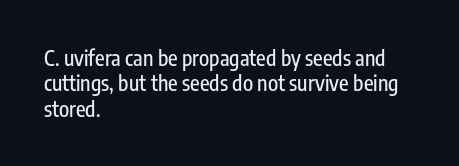
Q: Is the text italic (slanted)? A: No, it is upright.
Q: Is the text underlined? A: No.
Q: How is the paragraph aligned? A: Left-aligned.
Q: Is the spacing between letters normal or unusually wide? A: Normal.
